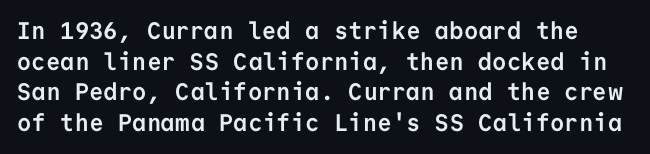
{"italic": "no", "bold": "yes", "underline": "no", "line_spacing": "normal", "line_spacing_ratio": 1.28, "letter_spacing": "normal", "letter_spacing_em": 0.0, "glyph_px": 24}
